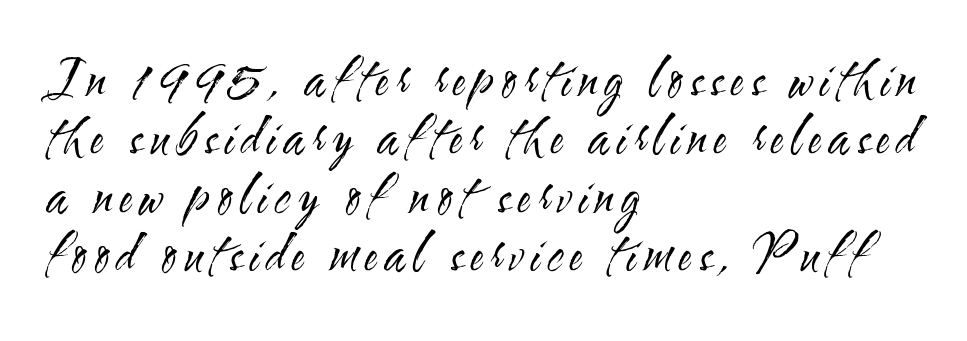
A light-to-regular cut is what we see here. The paragraph shown leans on its left margin. Grotesque or geometric, the face here clearly has no serifs. Here the designer chose a conventional face with non-uniform glyph widths.
